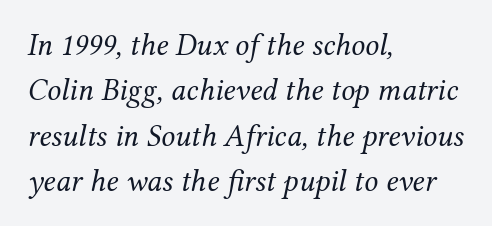
{"serif": "yes", "italic": "yes", "lean": "right", "slant_degrees": 12, "bold": "no", "weight": "regular", "width": "normal", "stroke_contrast": "medium", "x_height": "medium", "monospaced": "no", "underline": "no", "align": "left", "line_spacing": "normal", "line_spacing_ratio": 1.46, "letter_spacing": "normal", "letter_spacing_em": 0.0, "glyph_px": 31}
